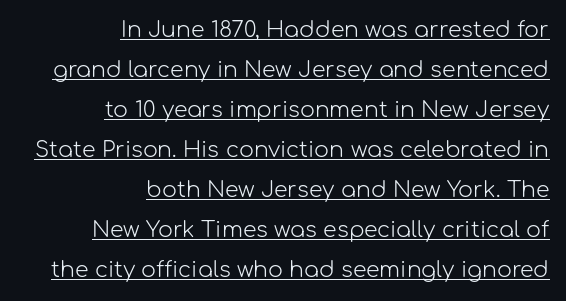
Q: Is the text bold? A: No.
Q: Is the text italic (slanted)? A: No, it is upright.
Q: Is the text underlined? A: Yes.
Q: How is the paragraph aligned? A: Right-aligned.
Q: Is the spacing between letters normal or unusually wide? A: Normal.
